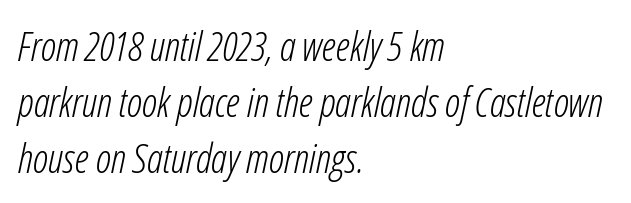
Leading matches the norm, producing a regular column. Plain, unruled lines of type. Students, note that the glyphs here touch the page at normal intervals. Visually the block forms a straight wall on the left and a jagged coastline on the right.
